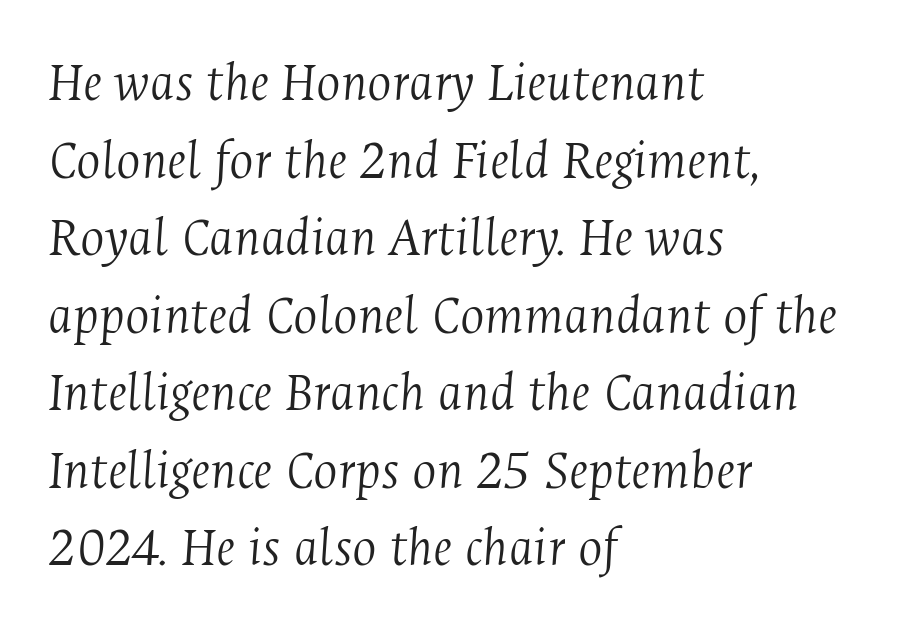
The image shows 57 px light, condensed serif type, italic (leaning right); set left-aligned, normal line spacing (1.36x), normal letter spacing, not underlined; medium stroke contrast and a medium x-height.
